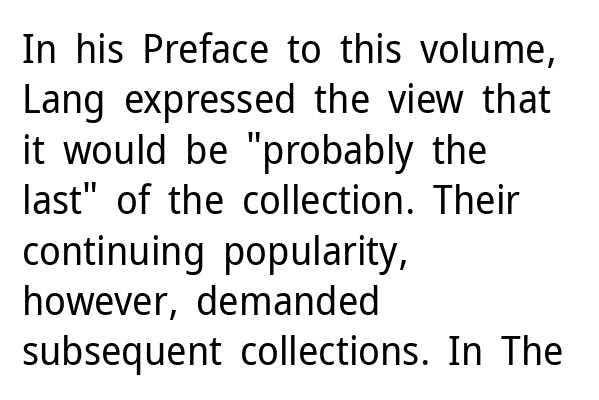
Q: Is the text bold? A: No.
Q: Is the text italic (slanted)? A: No, it is upright.
Q: Is the typeface a serif or a sans-serif typeface? A: Sans-serif.
Q: Is the text underlined? A: No.
Q: How is the paragraph aligned? A: Left-aligned.
Q: Is the spacing between letters normal or unusually wide? A: Normal.
Q: Is the spacing between lines tight, normal or loose? A: Normal.
Q: Width (condensed, normal, or wide)? A: Normal.
Q: Stroke contrast? A: Low.
Q: x-height? A: Medium.
Q: Monospaced? A: No.
